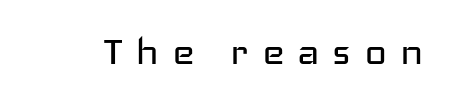
Q: Is the text bold? A: No.
Q: Is the text italic (slanted)? A: No, it is upright.
Q: Is the typeface a serif or a sans-serif typeface? A: Sans-serif.
Q: Is the text underlined? A: No.
Q: Is the spacing between letters normal or unusually wide? A: Unusually wide.
Q: Width (condensed, normal, or wide)? A: Wide.
Q: Stroke contrast? A: Low.
Q: x-height? A: Medium.
Q: Monospaced? A: No.
